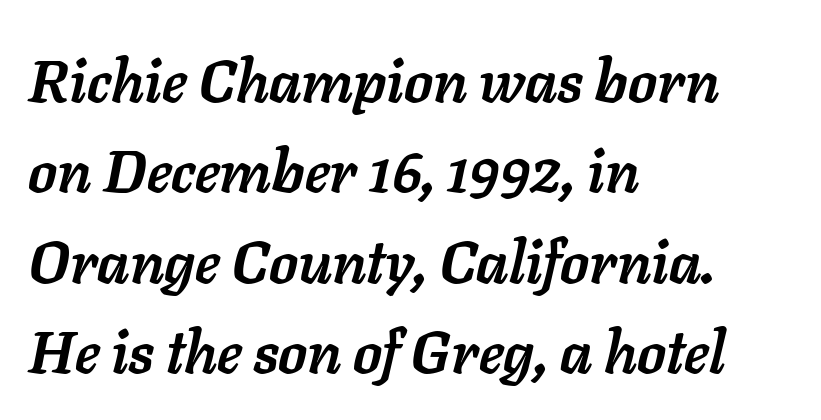
{"italic": "yes", "lean": "right", "slant_degrees": 11, "bold": "yes", "weight": "semibold", "width": "normal", "stroke_contrast": "low", "x_height": "medium", "monospaced": "no", "underline": "no", "align": "left", "line_spacing": "normal", "line_spacing_ratio": 1.53, "letter_spacing": "normal", "letter_spacing_em": 0.0, "glyph_px": 59}
